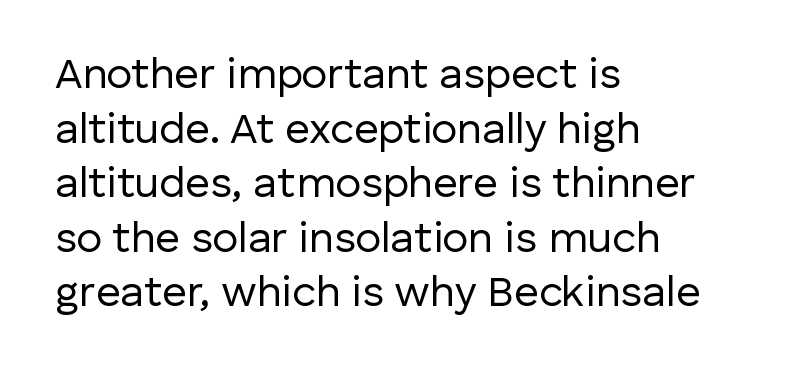
Q: Is the text bold? A: No.
Q: Is the text italic (slanted)? A: No, it is upright.
Q: Is the typeface a serif or a sans-serif typeface? A: Sans-serif.
Q: Is the text underlined? A: No.
Q: How is the paragraph aligned? A: Left-aligned.
Q: Is the spacing between letters normal or unusually wide? A: Normal.
Q: Is the spacing between lines tight, normal or loose? A: Normal.
Q: Width (condensed, normal, or wide)? A: Normal.
Q: Stroke contrast? A: Low.
Q: x-height? A: Medium.
Q: Monospaced? A: No.
